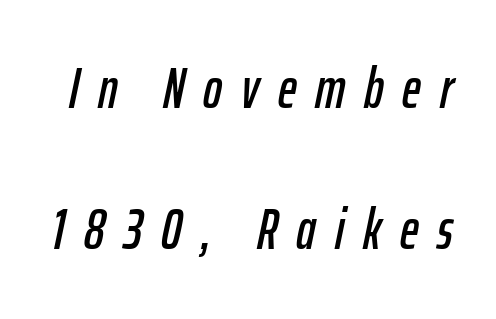
The image shows 57 px condensed type, italic (leaning right); set loose line spacing (2.48x), unusually wide letter spacing (+0.33 em), not underlined; low stroke contrast and a medium x-height.
